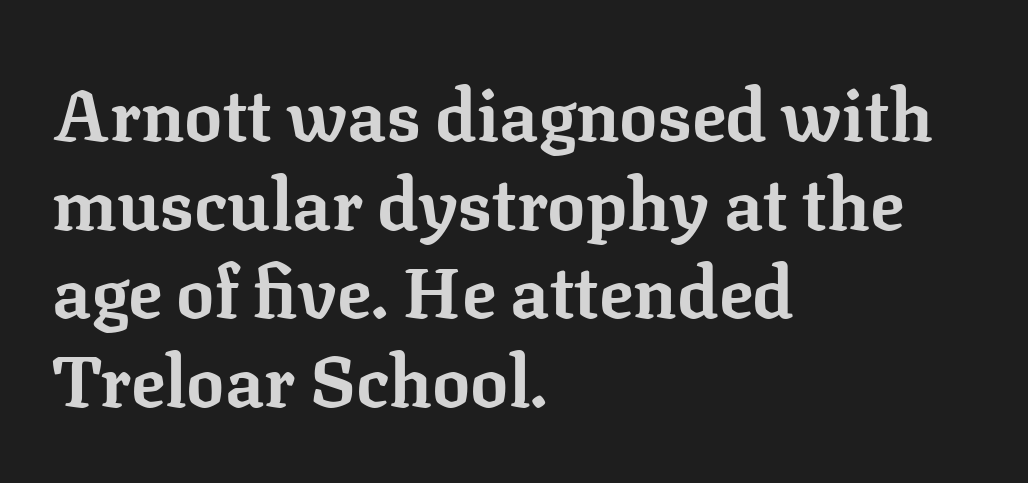
{"serif": "yes", "italic": "no", "bold": "yes", "weight": "bold", "width": "normal", "stroke_contrast": "low", "x_height": "medium", "monospaced": "no", "underline": "no", "align": "left", "line_spacing": "normal", "line_spacing_ratio": 1.25, "letter_spacing": "normal", "letter_spacing_em": 0.0, "glyph_px": 71}
